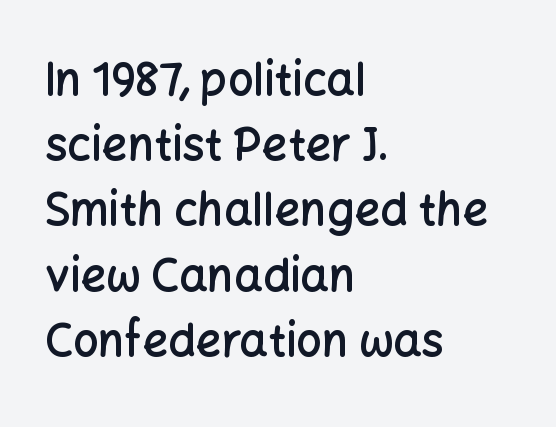
Q: Is the text bold? A: Semi-bold.
Q: Is the text italic (slanted)? A: No, it is upright.
Q: Is the typeface a serif or a sans-serif typeface? A: Sans-serif.
Q: Is the text underlined? A: No.
Q: How is the paragraph aligned? A: Left-aligned.
Q: Is the spacing between letters normal or unusually wide? A: Normal.
Q: Is the spacing between lines tight, normal or loose? A: Normal.
Q: Width (condensed, normal, or wide)? A: Normal.
Q: Stroke contrast? A: Low.
Q: x-height? A: Medium.
Q: Monospaced? A: No.
